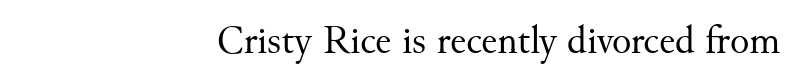
The image shows 40 px regular-weight serif type, upright; set right-aligned, normal letter spacing, not underlined; medium stroke contrast and a small x-height.
